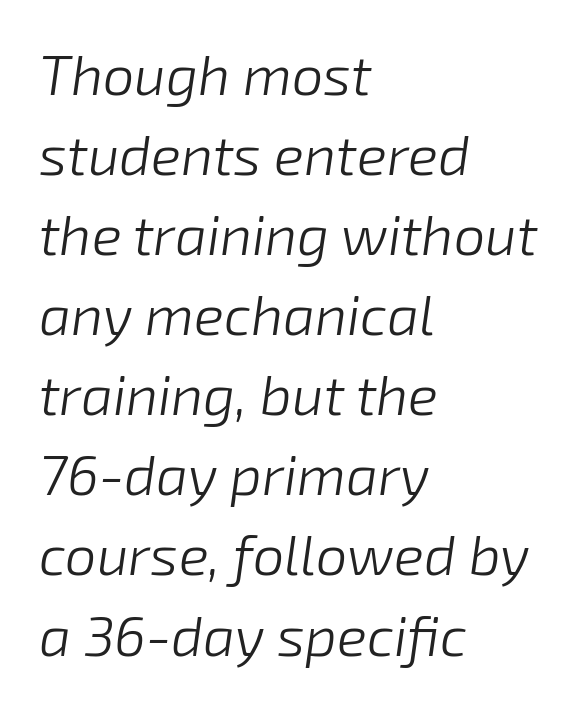
The glyphs are unaccompanied by any horizontal stroke below them. The leading is moderate, giving the passage an even texture. The glyphs look as if they've been sheared to an angle. Tracking here is standard; glyphs follow each other at the usual distance.
